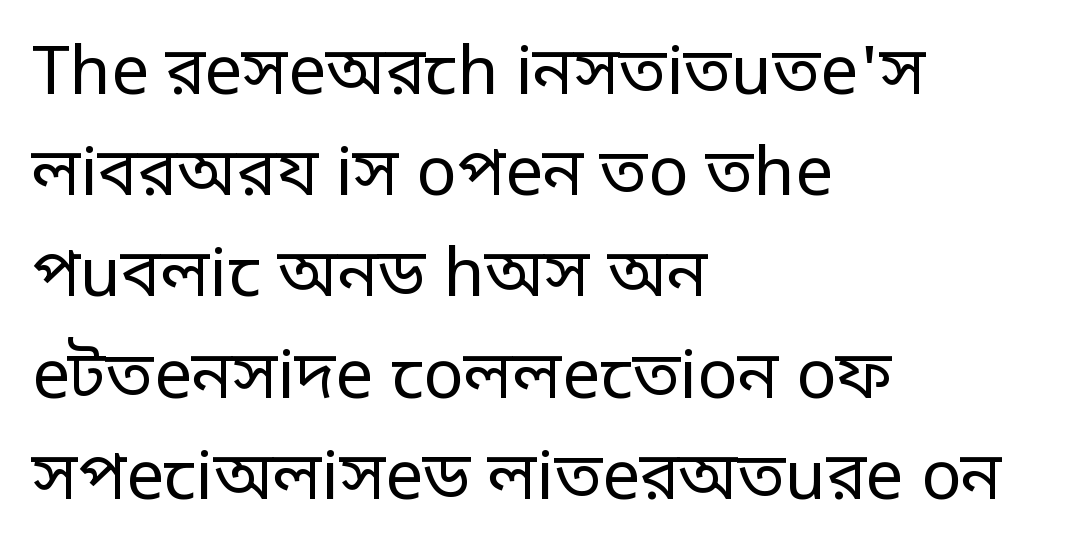
The image shows 67 px regular-weight, condensed sans-serif type, upright; set left-aligned, normal line spacing (1.51x), normal letter spacing, not underlined; low stroke contrast.
